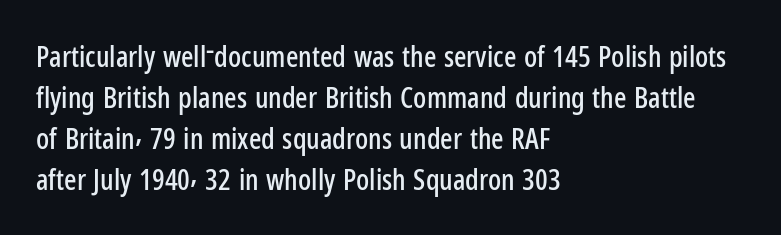
{"serif": "no", "italic": "no", "width": "condensed", "stroke_contrast": "low", "x_height": "medium", "monospaced": "no", "underline": "no", "align": "left", "line_spacing": "normal", "line_spacing_ratio": 1.41, "letter_spacing": "normal", "letter_spacing_em": 0.0, "glyph_px": 29}
